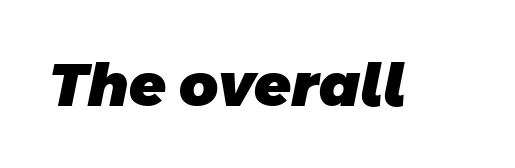
{"serif": "no", "bold": "yes", "weight": "heavy", "width": "normal", "stroke_contrast": "low", "x_height": "large", "monospaced": "no", "underline": "no", "letter_spacing": "normal", "letter_spacing_em": 0.0, "glyph_px": 60}
